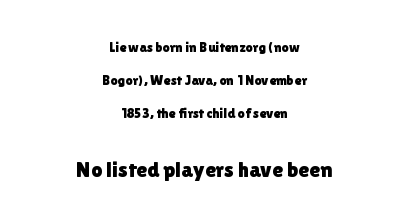
The image shows 22 px text type, upright; set centered, loose line spacing (2.37x), normal letter spacing, not underlined; the second (bottom) block is 1.57x larger.
